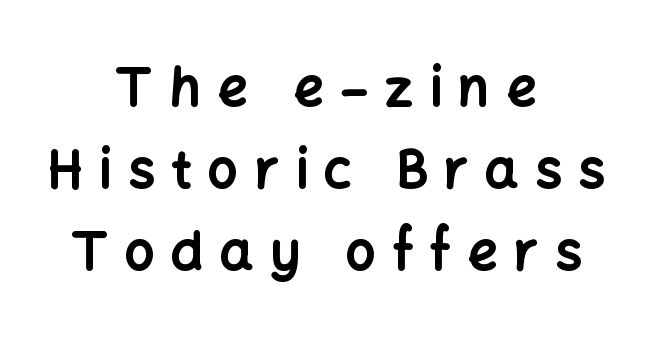
{"serif": "no", "italic": "no", "bold": "yes", "weight": "bold", "width": "normal", "stroke_contrast": "low", "x_height": "medium", "monospaced": "no", "underline": "no", "align": "center", "line_spacing": "normal", "line_spacing_ratio": 1.55, "letter_spacing": "wide", "letter_spacing_em": 0.31, "glyph_px": 53}
